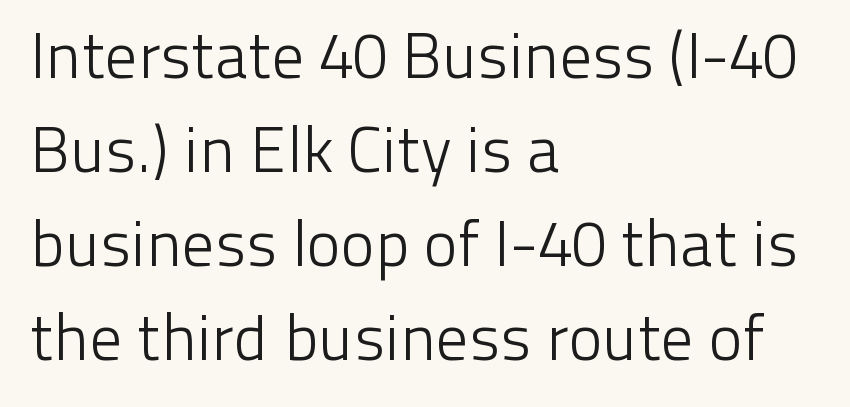
Nothing unusual about the tracking: characters are spaced as the font intends. Heft: none added — not bold. The type family on display is of the sans-serif kind. The passage shown is not underscored anywhere.
